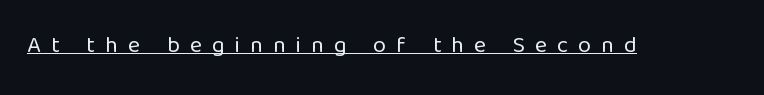
Heft: none added — not bold. Underline: present. Observe the wide spacing: letters keep a clear distance from each other. The type sits square on the baseline with zero lean.
